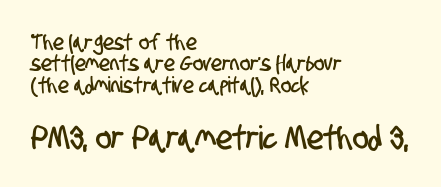
Q: Is the typeface a serif or a sans-serif typeface? A: Sans-serif.
Q: Is the text underlined? A: No.
Q: How is the paragraph aligned? A: Left-aligned.
Q: Is the spacing between letters normal or unusually wide? A: Normal.
Q: Is the spacing between lines tight, normal or loose? A: Tight.
Q: Which block of text is set in a larger size, the first (top) or the second (bottom)? A: The second (bottom) one.
Q: Width (condensed, normal, or wide)? A: Condensed.
Q: Stroke contrast? A: Low.
Q: x-height? A: Large.
Q: Monospaced? A: No.
